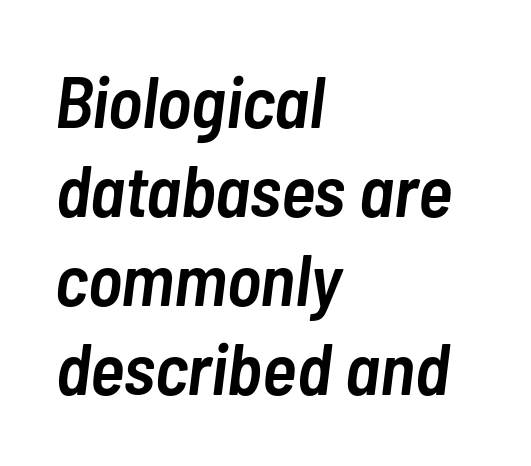
The image shows 73 px semibold, condensed type, italic (leaning right); set left-aligned, line spacing 1.22x, normal letter spacing, not underlined; low stroke contrast and a medium x-height.
